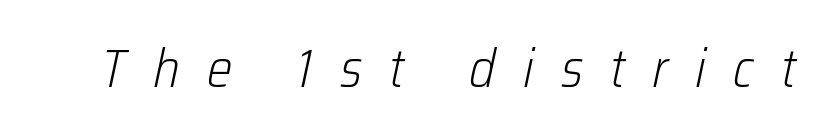
The image shows 54 px light, condensed type, italic (leaning right); set unusually wide letter spacing (+0.5 em), not underlined; low stroke contrast and a medium x-height.
